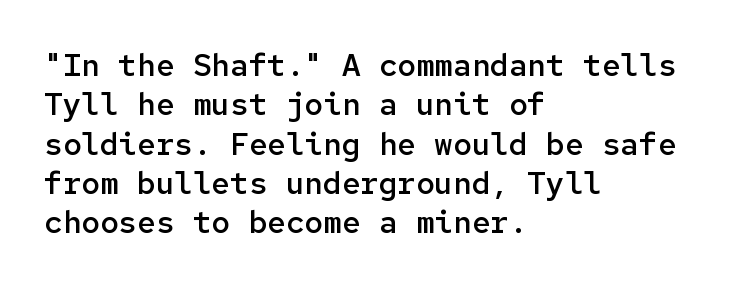
Q: Is the text bold? A: Semi-bold.
Q: Is the text italic (slanted)? A: No, it is upright.
Q: Is the typeface a serif or a sans-serif typeface? A: Sans-serif.
Q: Is the text underlined? A: No.
Q: How is the paragraph aligned? A: Left-aligned.
Q: Is the spacing between letters normal or unusually wide? A: Normal.
Q: Is the spacing between lines tight, normal or loose? A: Normal.
Q: Width (condensed, normal, or wide)? A: Normal.
Q: Stroke contrast? A: Low.
Q: x-height? A: Medium.
Q: Monospaced? A: Yes.
